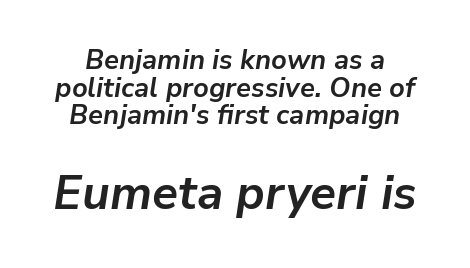
Look at the glyph heights: the lower group is clearly the bigger setting. The passage shown stacks its lines with hardly any gap. Caption: bold face, heavy strokes. Spacing verdict: proportional, widths tailored to each character. The passage shown has conventional tracking throughout.
